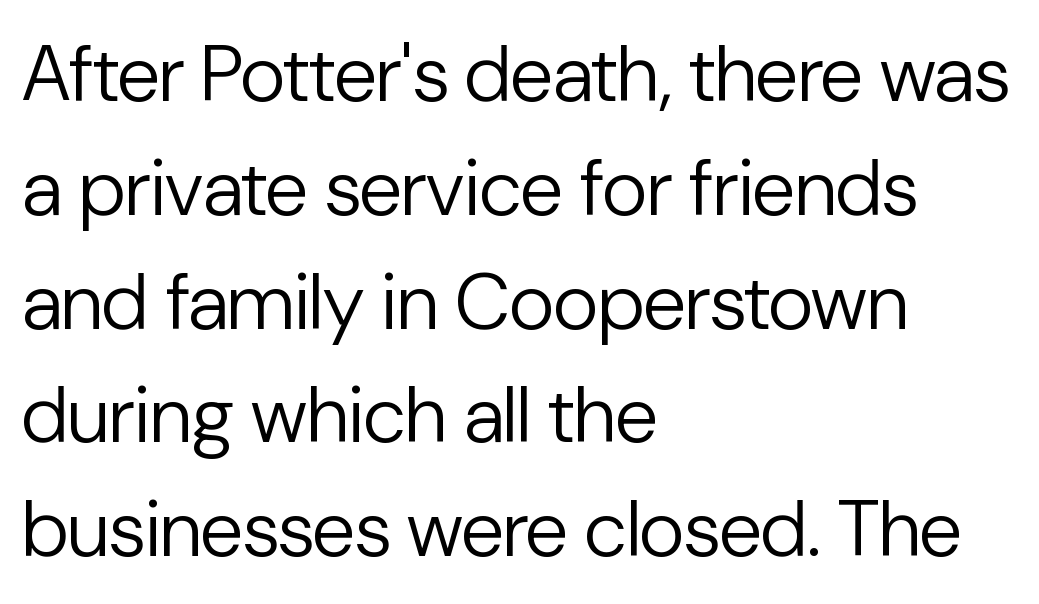
{"serif": "no", "italic": "no", "bold": "no", "weight": "regular", "width": "normal", "stroke_contrast": "low", "x_height": "medium", "monospaced": "no", "underline": "no", "align": "left", "line_spacing": "normal", "line_spacing_ratio": 1.44, "letter_spacing": "normal", "letter_spacing_em": 0.0, "glyph_px": 79}
